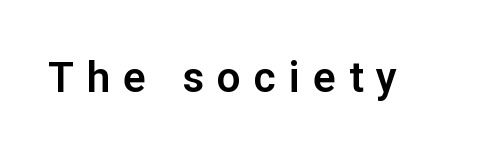
The passage shown is not underscored anywhere. Style check: upright. Words appear elongated and porous because spacing is wide. Classification — sans serif. Think of a printed novel: that variable character pitch is what you see here.
